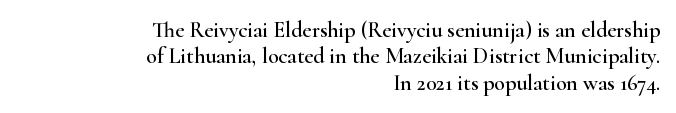
Q: Is the text italic (slanted)? A: No, it is upright.
Q: Is the text underlined? A: No.
Q: How is the paragraph aligned? A: Right-aligned.
Q: Is the spacing between letters normal or unusually wide? A: Normal.
